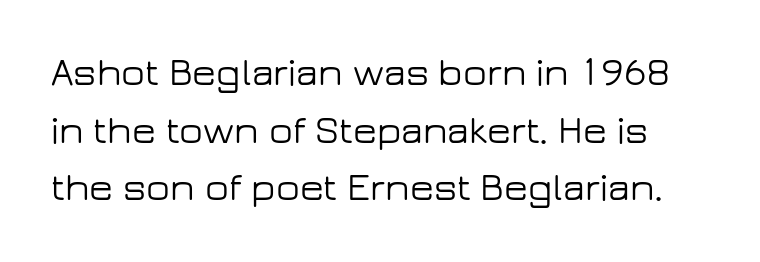
A typesetter would mark this as roman, not italic. The gaps between neighbouring characters are ordinary and unremarkable. A typesetter would call this proportional, since set widths differ per character. Each letter's strokes conclude bluntly, with no projecting serifs. Vertically, the passage feels balanced, rows spaced as you'd expect. Nobody drew a line under any word here.
